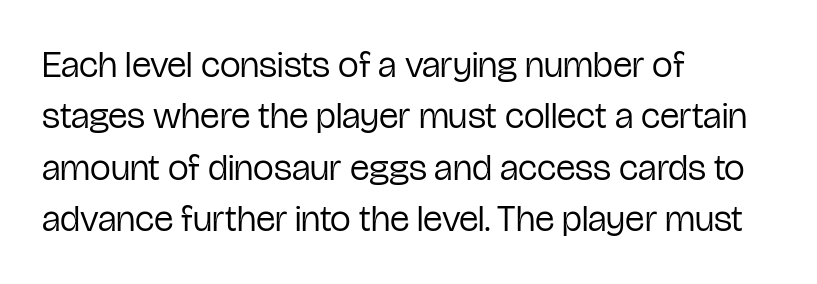
This sample keeps an unexceptional amount of space between lines. This rendering uses left alignment, leaving the right contour irregular. This sample has the flowing, uneven cadence of proportional lettering. The rendering keeps characters at their native spacing. Notice how the stems are strictly vertical — no italics here.
